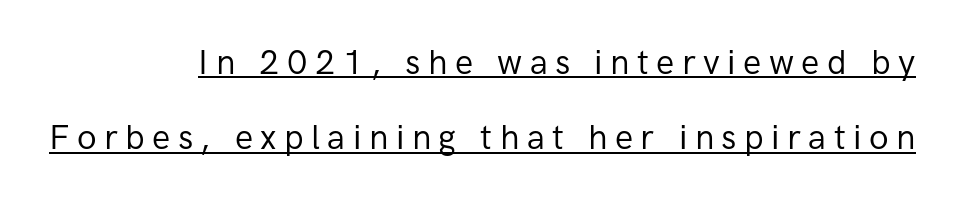
{"serif": "no", "italic": "no", "bold": "no", "weight": "regular", "width": "normal", "stroke_contrast": "low", "x_height": "medium", "monospaced": "no", "underline": "yes", "align": "right", "line_spacing": "loose", "line_spacing_ratio": 2.21, "letter_spacing": "wide", "letter_spacing_em": 0.22, "glyph_px": 34}
